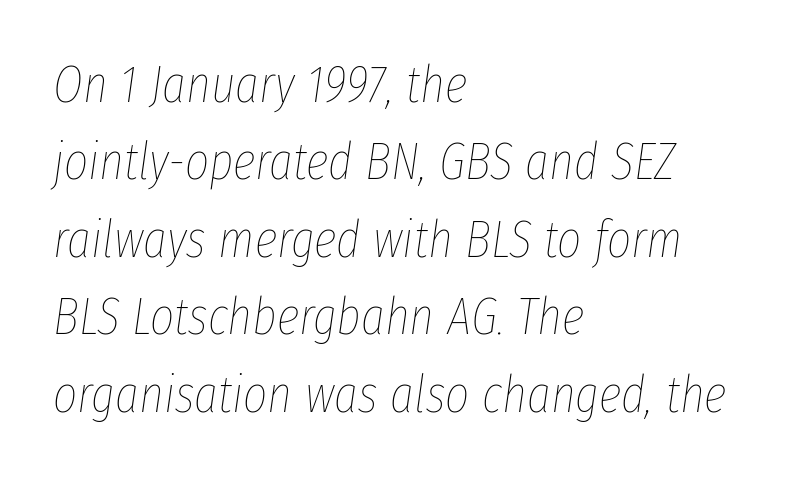
{"italic": "yes", "lean": "right", "slant_degrees": 8, "bold": "no", "weight": "thin", "width": "condensed", "stroke_contrast": "low", "x_height": "medium", "monospaced": "no", "underline": "no", "align": "left", "line_spacing": "normal", "line_spacing_ratio": 1.49, "letter_spacing": "normal", "letter_spacing_em": 0.0, "glyph_px": 52}
